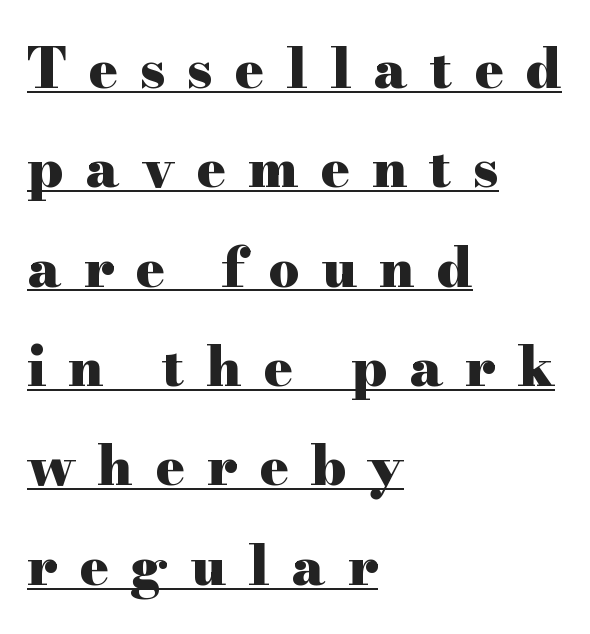
Q: Is the text bold? A: Yes.
Q: Is the text italic (slanted)? A: No, it is upright.
Q: Is the typeface a serif or a sans-serif typeface? A: Serif.
Q: Is the text underlined? A: Yes.
Q: How is the paragraph aligned? A: Left-aligned.
Q: Is the spacing between letters normal or unusually wide? A: Unusually wide.
Q: Width (condensed, normal, or wide)? A: Wide.
Q: Stroke contrast? A: High.
Q: x-height? A: Small.
Q: Monospaced? A: No.
